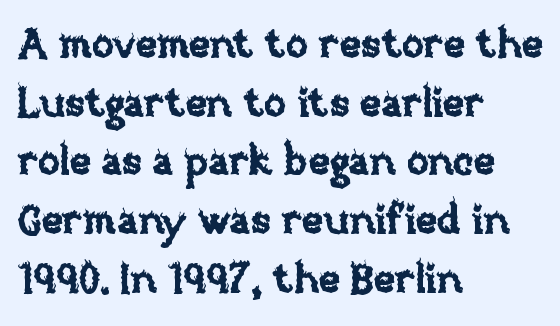
Q: Is the text italic (slanted)? A: No, it is upright.
Q: Is the text underlined? A: No.
Q: How is the paragraph aligned? A: Left-aligned.
Q: Is the spacing between letters normal or unusually wide? A: Normal.
Q: Is the spacing between lines tight, normal or loose? A: Normal.
Q: Width (condensed, normal, or wide)? A: Normal.
Q: Stroke contrast? A: Low.
Q: x-height? A: Large.
Q: Monospaced? A: No.
